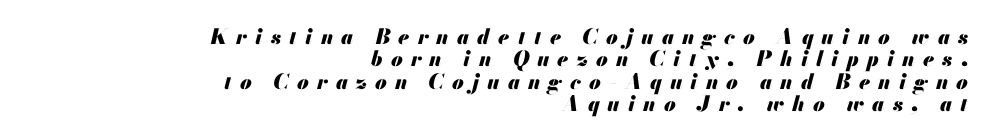
The image shows 21 px bold type, italic (leaning right); set right-aligned, tight line spacing (1.06x), unusually wide letter spacing (+0.39 em), not underlined.
